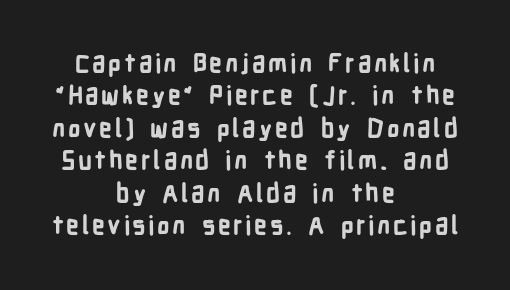
The image shows 25 px bold type, upright; set centered, normal line spacing (1.3x), not underlined.
